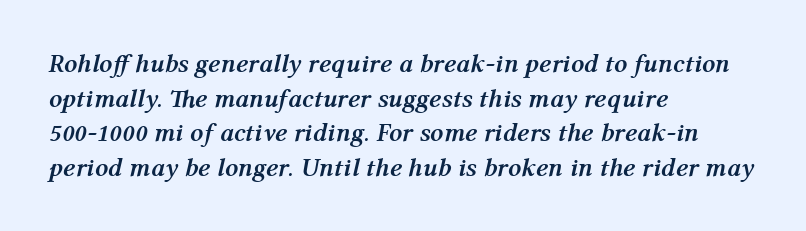
{"italic": "yes", "lean": "right", "slant_degrees": 12, "bold": "yes", "underline": "no", "align": "left", "line_spacing": "normal", "line_spacing_ratio": 1.33, "letter_spacing": "normal", "letter_spacing_em": 0.0, "glyph_px": 26}
